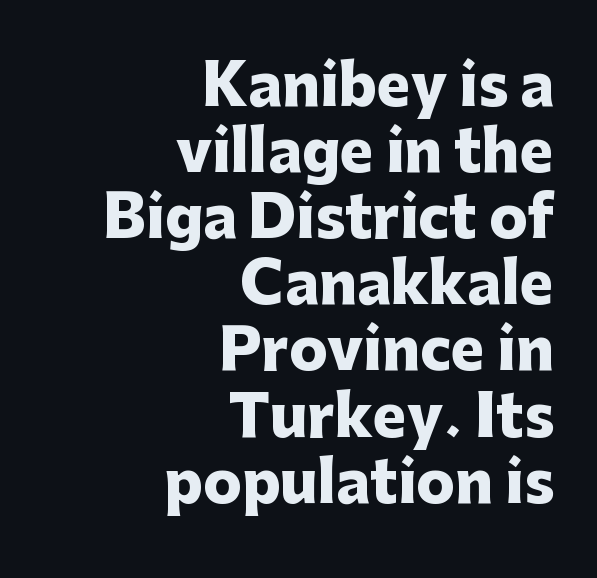
The rendering anchors every line to the right-hand side. The rendering shows plain stroke endings on the letterforms — a sans-serif design. The strokes are fattened all the way to bold. Honestly, there is no underline to notice here at all. Think of a printed novel: that variable character pitch is what you see here.
